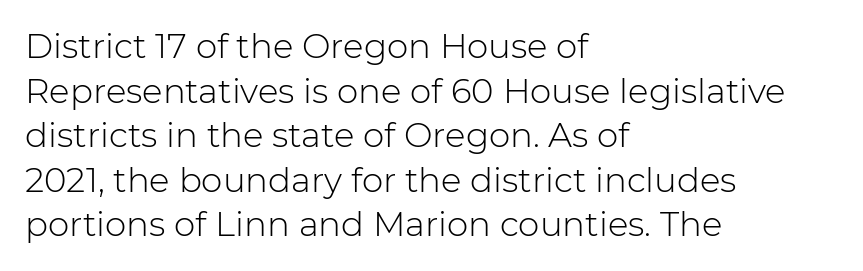
Honestly, there is no underline to notice here at all. A typesetter would label this face a sans. Honestly, the row spacing looks completely unremarkable. Think of a printed novel: that variable character pitch is what you see here. This rendering uses left alignment, leaving the right contour irregular. Counters stay open thanks to moderate or lighter strokes.
